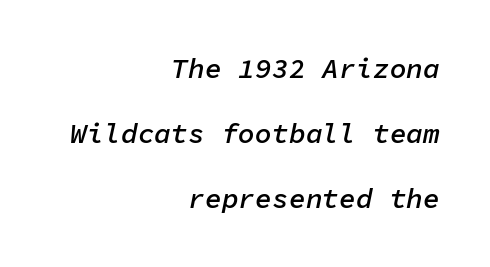
The image shows 28 px semibold type, italic (leaning right), monospaced; set right-aligned, loose line spacing (2.33x), normal letter spacing, not underlined; low stroke contrast and a medium x-height.
